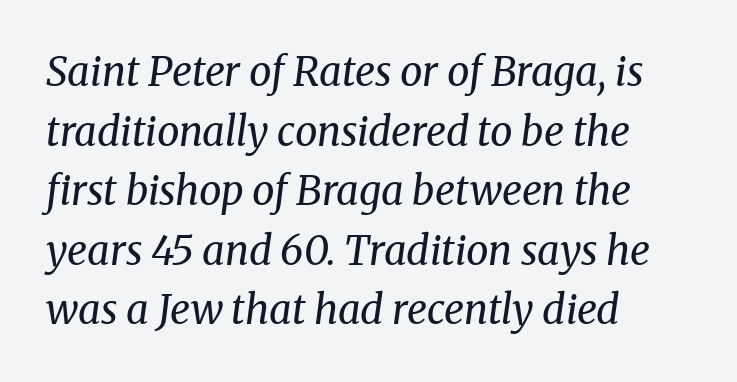
The image shows 40 px regular-weight serif type, italic (leaning right); set left-aligned, normal line spacing (1.49x), normal letter spacing, not underlined; medium stroke contrast and a medium x-height.
